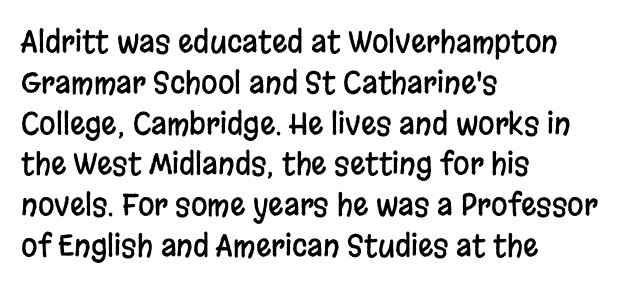
Q: Is the text italic (slanted)? A: No, it is upright.
Q: Is the typeface a serif or a sans-serif typeface? A: Sans-serif.
Q: Is the text underlined? A: No.
Q: How is the paragraph aligned? A: Left-aligned.
Q: Is the spacing between letters normal or unusually wide? A: Normal.
Q: Is the spacing between lines tight, normal or loose? A: Normal.
Q: Width (condensed, normal, or wide)? A: Condensed.
Q: Stroke contrast? A: Low.
Q: x-height? A: Large.
Q: Monospaced? A: No.
